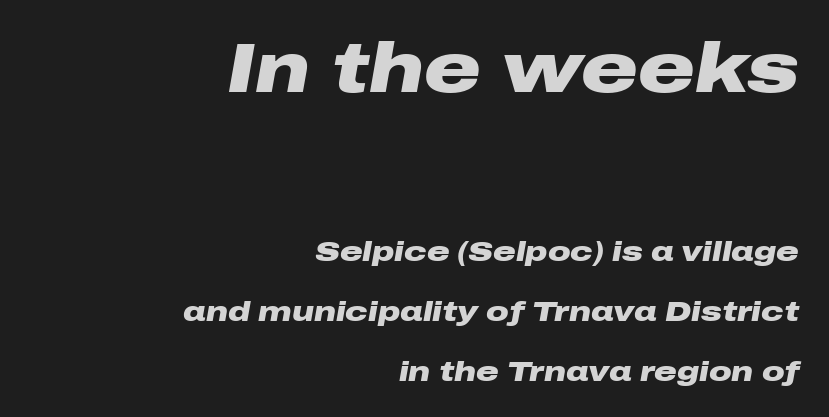
The image shows 70 px heavy, wide type, italic (leaning right); set right-aligned, loose line spacing (2.14x), normal letter spacing, not underlined; the first (top) block is 2.5x larger; low stroke contrast and a medium x-height.
